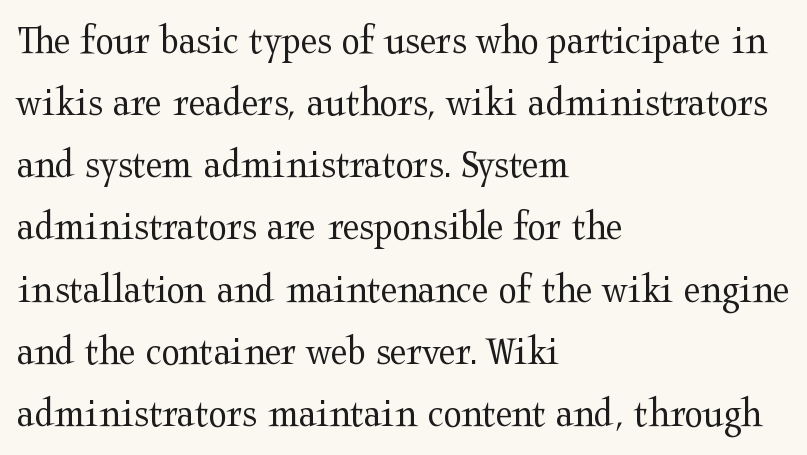
The image shows 42 px regular-weight, wide serif type, upright; set left-aligned, normal line spacing (1.48x), normal letter spacing, not underlined; medium stroke contrast and a medium x-height.
